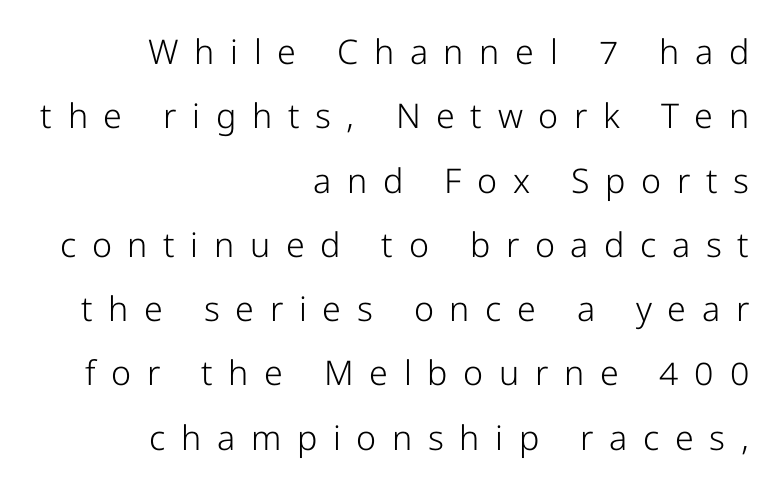
A flush-right, rag-left setting is used for this passage. Honestly, the letter spacing is so wide it's the main thing you notice. No extra ink here — the face is not bold. Does the lettering tilt? It doesn't — this is upright.
